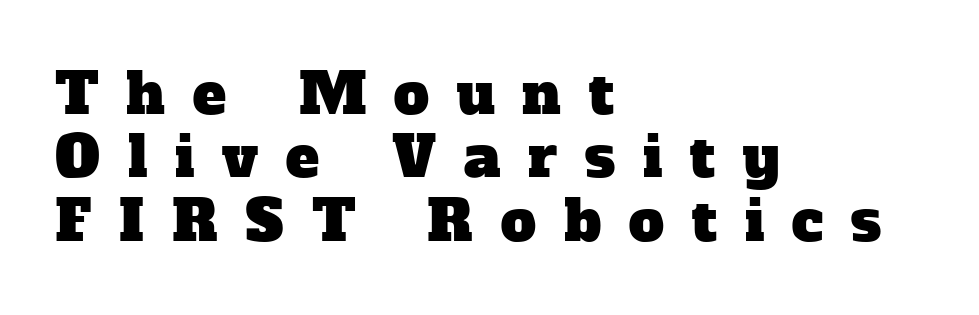
Q: Is the typeface a serif or a sans-serif typeface? A: Serif.
Q: Is the text underlined? A: No.
Q: How is the paragraph aligned? A: Left-aligned.
Q: Is the spacing between letters normal or unusually wide? A: Unusually wide.
Q: Is the spacing between lines tight, normal or loose? A: Tight.
Q: Width (condensed, normal, or wide)? A: Normal.
Q: Stroke contrast? A: Low.
Q: x-height? A: Medium.
Q: Monospaced? A: No.
